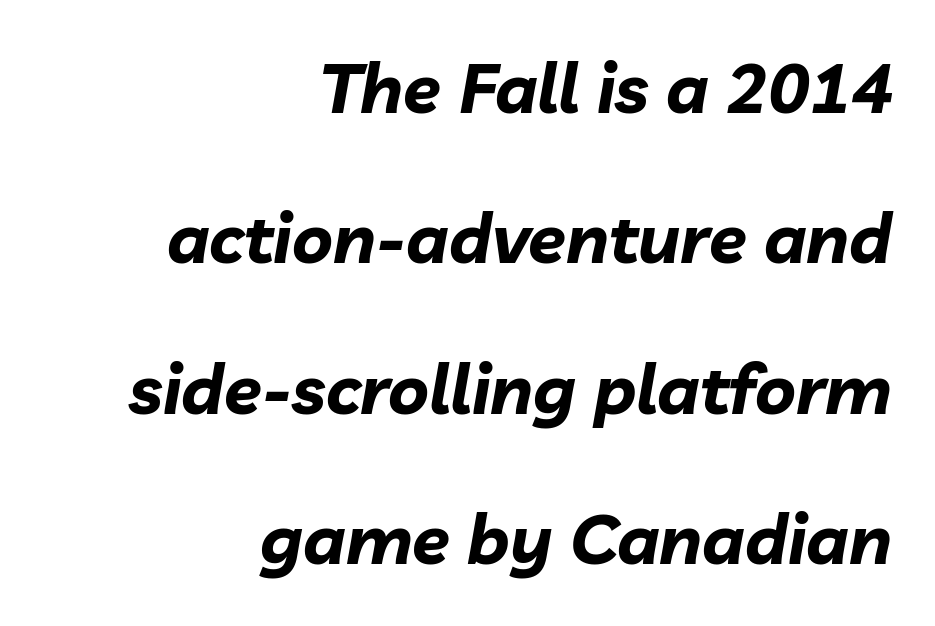
{"italic": "yes", "lean": "right", "slant_degrees": 10, "bold": "yes", "weight": "bold", "width": "normal", "stroke_contrast": "low", "x_height": "medium", "monospaced": "no", "underline": "no", "align": "right", "line_spacing": "loose", "line_spacing_ratio": 2.18, "letter_spacing": "normal", "letter_spacing_em": 0.0, "glyph_px": 69}
